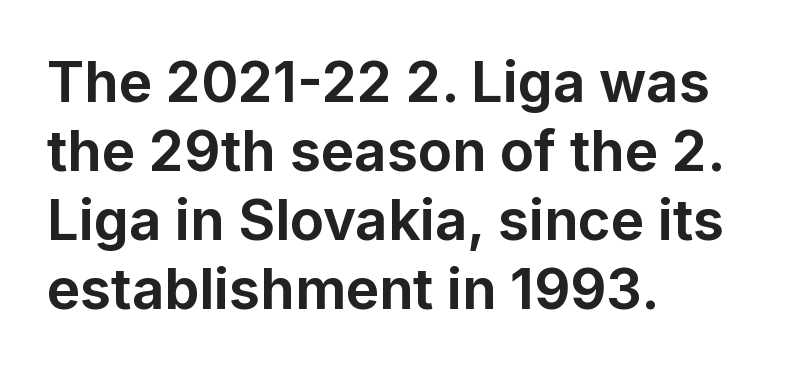
Emphasis by weight is at full strength: bold. Each letter's strokes conclude bluntly, with no projecting serifs. Character widths vary here, with narrow letters taking less room than wide ones. Does extra space separate the letters? No, they use regular spacing. Ascenders rise straight up at ninety degrees. Where is the straight margin? On the left.
